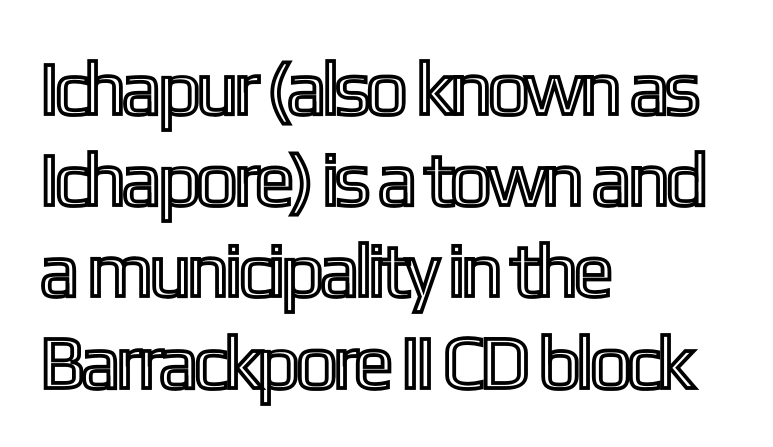
The rendering uses natural spacing where letterforms have individual widths. Does extra space separate the letters? No, they use regular spacing. Glance below the letters and you will spot only blank space. This rendering uses left alignment, leaving the right contour irregular. This sample uses an upright cut, with every glyph sitting square on the baseline.
